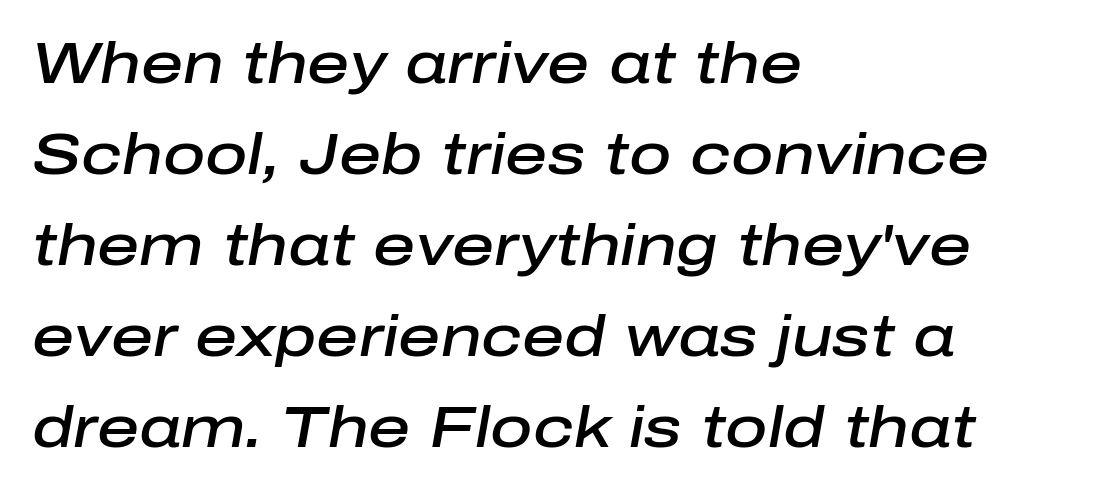
{"italic": "yes", "lean": "right", "slant_degrees": 10, "bold": "semi", "weight": "semibold", "width": "normal", "stroke_contrast": "low", "x_height": "medium", "monospaced": "no", "underline": "no", "align": "left", "line_spacing": "normal", "line_spacing_ratio": 1.57, "letter_spacing": "normal", "letter_spacing_em": 0.0, "glyph_px": 58}
